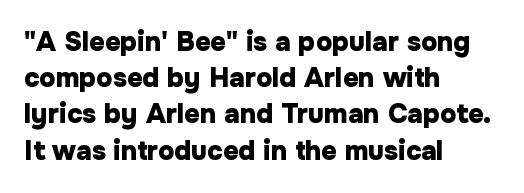
Does the weight exceed regular? Yes, all the way to bold. Inter-character spacing is left at the font's built-in metrics. If you drew a ruler down the left edge, every line would touch it. Only glyphs here, with clear space below each row. This sample keeps an unexceptional amount of space between lines.
